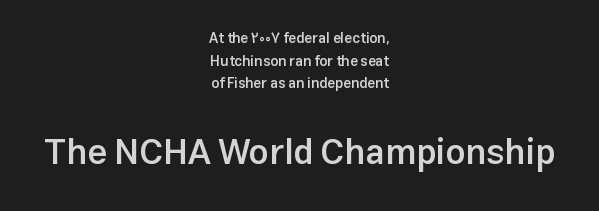
Q: Is the text bold? A: Semi-bold.
Q: Is the text italic (slanted)? A: No, it is upright.
Q: Is the typeface a serif or a sans-serif typeface? A: Sans-serif.
Q: Is the text underlined? A: No.
Q: How is the paragraph aligned? A: Centered.
Q: Is the spacing between letters normal or unusually wide? A: Normal.
Q: Is the spacing between lines tight, normal or loose? A: Normal.
Q: Which block of text is set in a larger size, the first (top) or the second (bottom)? A: The second (bottom) one.
Q: Width (condensed, normal, or wide)? A: Normal.
Q: Stroke contrast? A: Low.
Q: x-height? A: Medium.
Q: Monospaced? A: No.
